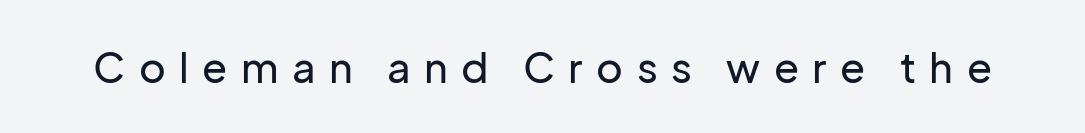
Classification — sans serif. Unmarked baselines from the first word to the last. Vertical strokes here are truly vertical. Glyph-to-glyph distance is far greater than everyday printed text.
